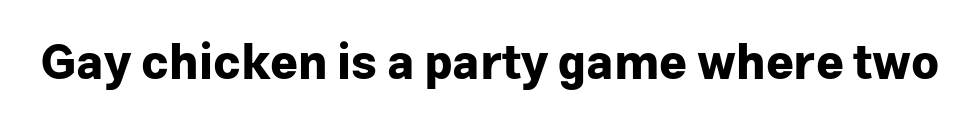
Q: Is the text bold? A: Yes.
Q: Is the text italic (slanted)? A: No, it is upright.
Q: Is the typeface a serif or a sans-serif typeface? A: Sans-serif.
Q: Is the text underlined? A: No.
Q: Is the spacing between letters normal or unusually wide? A: Normal.
Q: Width (condensed, normal, or wide)? A: Normal.
Q: Stroke contrast? A: Low.
Q: x-height? A: Medium.
Q: Monospaced? A: No.
